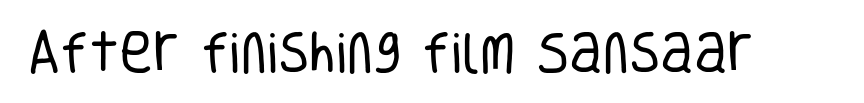
Q: Is the text bold? A: No.
Q: Is the text italic (slanted)? A: No, it is upright.
Q: Is the typeface a serif or a sans-serif typeface? A: Sans-serif.
Q: Is the text underlined? A: No.
Q: Is the spacing between letters normal or unusually wide? A: Normal.
Q: Width (condensed, normal, or wide)? A: Condensed.
Q: Stroke contrast? A: Low.
Q: x-height? A: Large.
Q: Monospaced? A: No.
